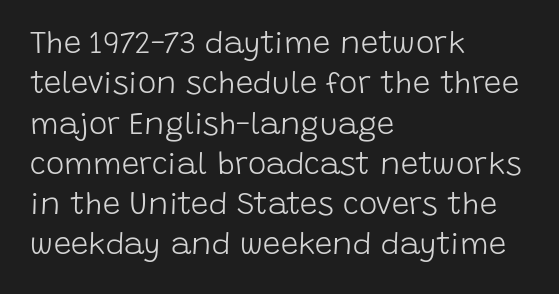
One-word summary of the alignment: left. Stroke mass is kept to a normal reading level or below. Observe the ordinary spacing: letters are neighbours, not strangers. This sample uses a sans-serif face. Unlike italic type, these characters show no tilt at all. Whoever set this chose a conventional vertical rhythm.
